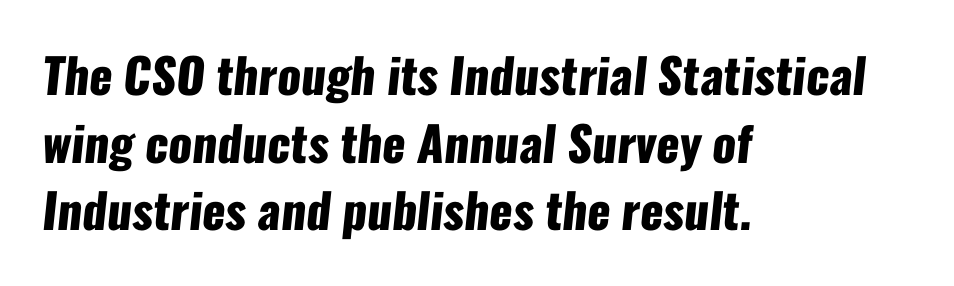
The image shows 48 px heavy, condensed sans-serif type; set left-aligned, normal line spacing (1.41x), normal letter spacing, not underlined; low stroke contrast and a medium x-height.
